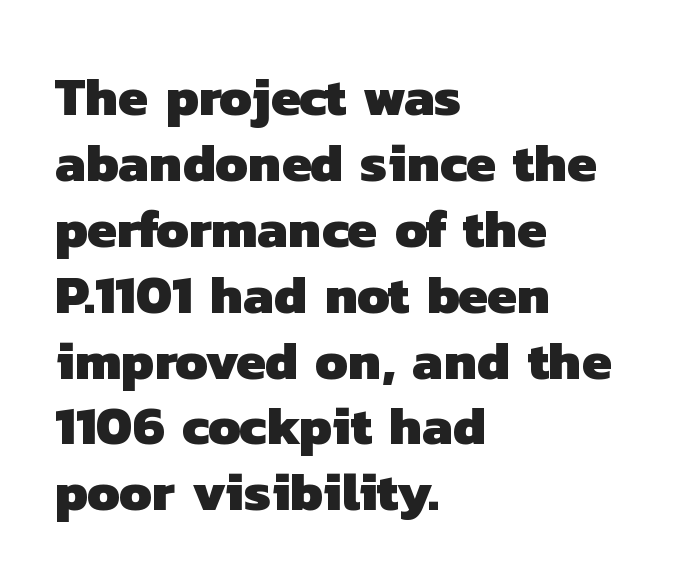
{"serif": "no", "bold": "yes", "weight": "heavy", "width": "normal", "stroke_contrast": "low", "x_height": "medium", "monospaced": "no", "underline": "no", "align": "left", "line_spacing_ratio": 1.22, "letter_spacing": "normal", "letter_spacing_em": 0.0, "glyph_px": 54}
